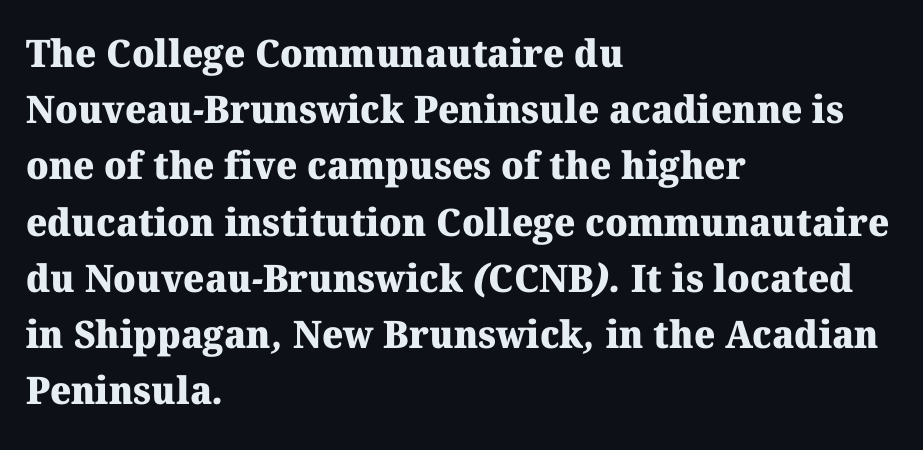
Q: Is the text bold? A: Yes.
Q: Is the typeface a serif or a sans-serif typeface? A: Serif.
Q: Is the text underlined? A: No.
Q: How is the paragraph aligned? A: Left-aligned.
Q: Is the spacing between letters normal or unusually wide? A: Normal.
Q: Is the spacing between lines tight, normal or loose? A: Normal.
Q: Width (condensed, normal, or wide)? A: Normal.
Q: Stroke contrast? A: Medium.
Q: x-height? A: Medium.
Q: Monospaced? A: No.
